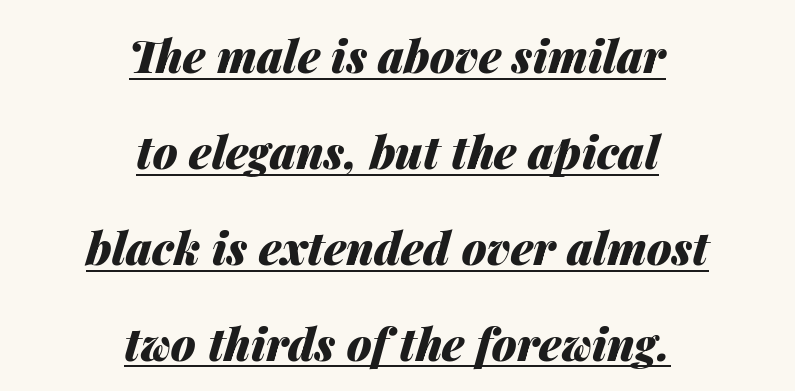
{"italic": "yes", "lean": "right", "slant_degrees": 14, "bold": "yes", "weight": "heavy", "width": "normal", "stroke_contrast": "medium", "x_height": "medium", "monospaced": "no", "underline": "yes", "align": "center", "line_spacing": "loose", "line_spacing_ratio": 2.13, "letter_spacing": "normal", "letter_spacing_em": 0.0, "glyph_px": 45}
